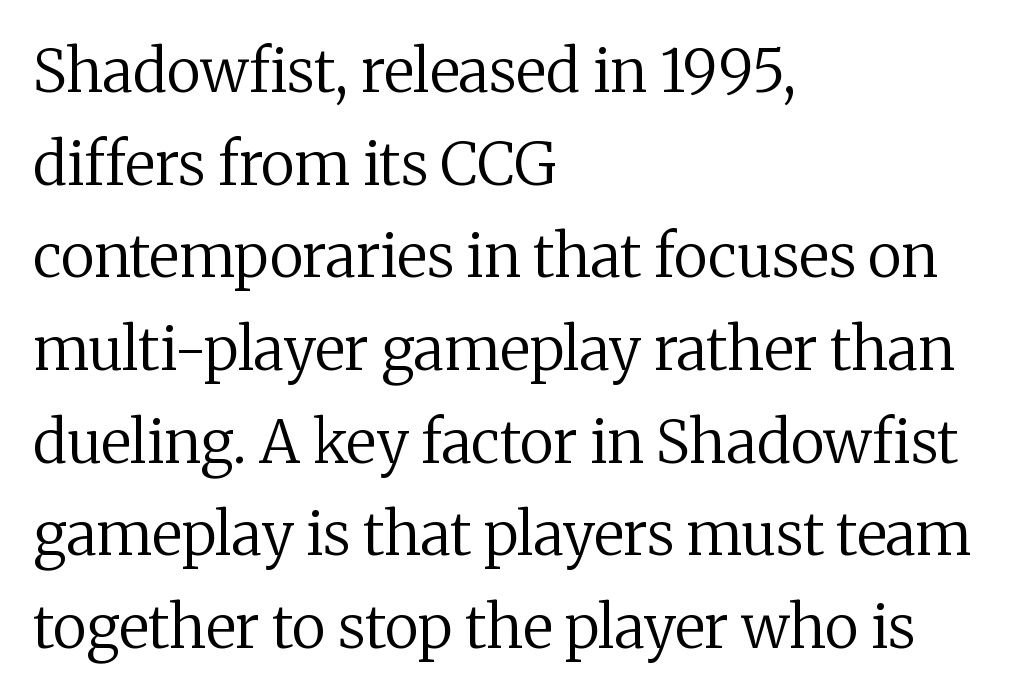
Q: Is the text bold? A: No.
Q: Is the text italic (slanted)? A: No, it is upright.
Q: Is the typeface a serif or a sans-serif typeface? A: Serif.
Q: Is the text underlined? A: No.
Q: How is the paragraph aligned? A: Left-aligned.
Q: Is the spacing between letters normal or unusually wide? A: Normal.
Q: Is the spacing between lines tight, normal or loose? A: Normal.
Q: Width (condensed, normal, or wide)? A: Normal.
Q: Stroke contrast? A: Medium.
Q: x-height? A: Medium.
Q: Monospaced? A: No.
